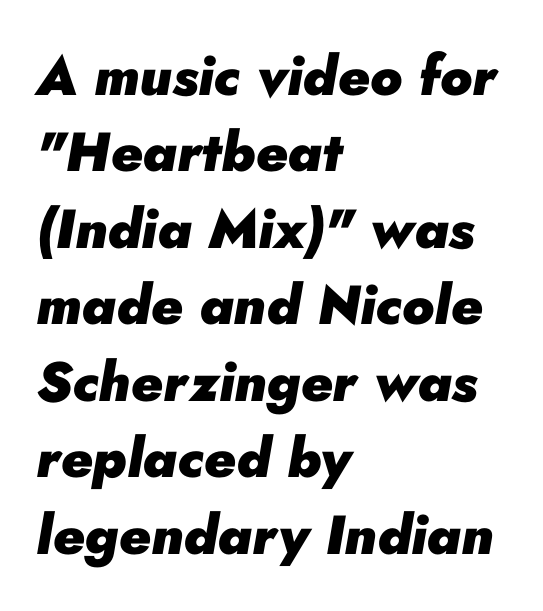
This sample keeps an unexceptional amount of space between lines. Tracking here is standard; glyphs follow each other at the usual distance. Type without underlining. Left-aligned paragraph, ragged on the right. If you drew a line through each stem, it would be angled. This sample has the flowing, uneven cadence of proportional lettering.
